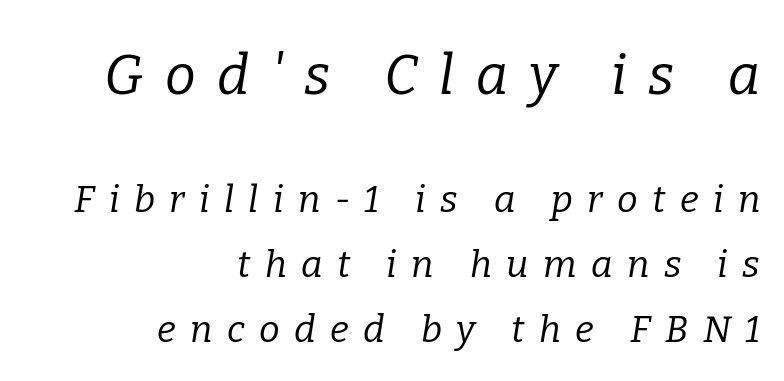
{"serif": "yes", "italic": "yes", "lean": "right", "slant_degrees": 9, "bold": "no", "weight": "regular", "width": "normal", "stroke_contrast": "low", "x_height": "medium", "monospaced": "no", "underline": "no", "align": "right", "line_spacing_ratio": 1.76, "letter_spacing": "wide", "letter_spacing_em": 0.39, "larger_block": "first", "size_ratio": 1.49, "glyph_px": 55}
